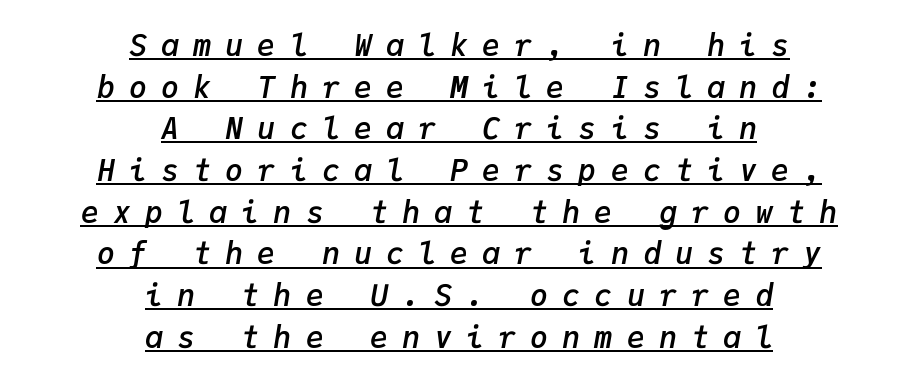
{"italic": "yes", "lean": "right", "slant_degrees": 9, "bold": "semi", "weight": "semibold", "width": "normal", "stroke_contrast": "low", "x_height": "medium", "monospaced": "yes", "underline": "yes", "align": "center", "line_spacing": "normal", "line_spacing_ratio": 1.39, "letter_spacing": "wide", "letter_spacing_em": 0.47, "glyph_px": 30}
